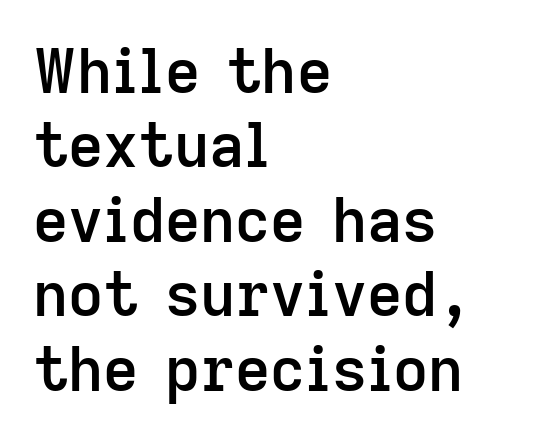
{"serif": "no", "italic": "no", "bold": "semi", "weight": "semibold", "width": "normal", "stroke_contrast": "low", "x_height": "medium", "monospaced": "no", "underline": "no", "align": "left", "line_spacing_ratio": 1.22, "letter_spacing": "normal", "letter_spacing_em": 0.0, "glyph_px": 61}
